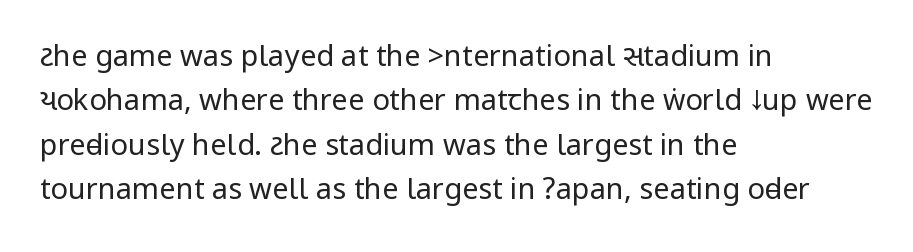
The image shows 29 px regular-weight, condensed sans-serif type, upright; set left-aligned, normal line spacing (1.53x), normal letter spacing, not underlined; low stroke contrast.
